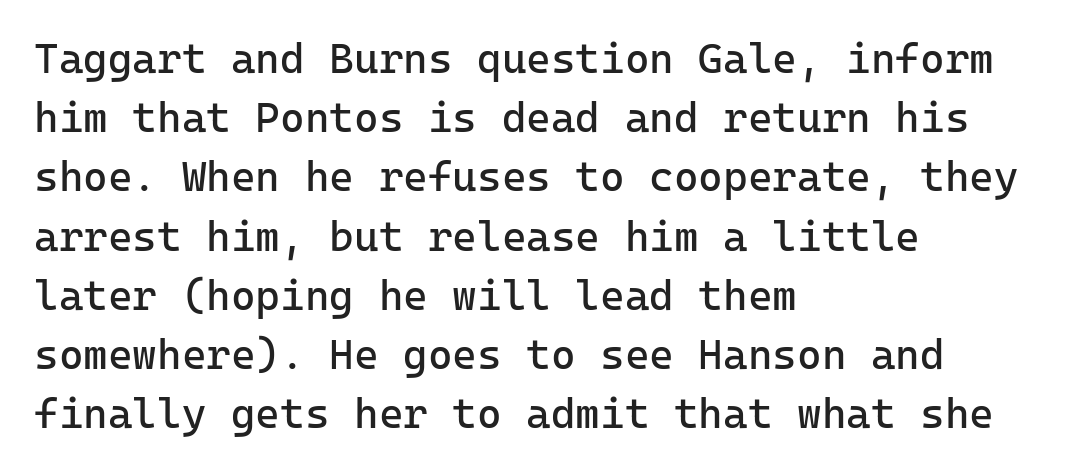
Q: Is the text bold? A: No.
Q: Is the text italic (slanted)? A: No, it is upright.
Q: Is the typeface a serif or a sans-serif typeface? A: Sans-serif.
Q: Is the text underlined? A: No.
Q: How is the paragraph aligned? A: Left-aligned.
Q: Is the spacing between letters normal or unusually wide? A: Normal.
Q: Is the spacing between lines tight, normal or loose? A: Normal.
Q: Width (condensed, normal, or wide)? A: Normal.
Q: Stroke contrast? A: Low.
Q: x-height? A: Medium.
Q: Monospaced? A: Yes.
